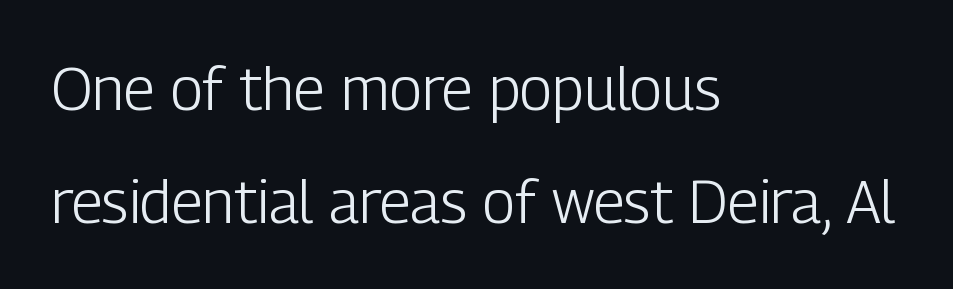
The image shows 60 px light, condensed sans-serif type, upright; set left-aligned, line spacing 1.89x, normal letter spacing, not underlined; low stroke contrast and a medium x-height.
